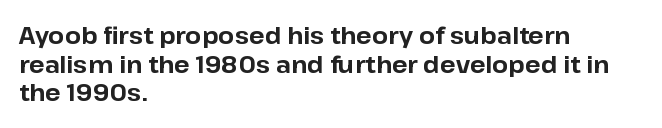
In CSS terms this would be text-align: left. On the weight axis this lands at bold, roughly 700. No word sits above an underline. Regarding leading, the lines here are spaced in the standard way. Quick note: not italic, upright. Glyph-to-glyph distance matches everyday printed text.
